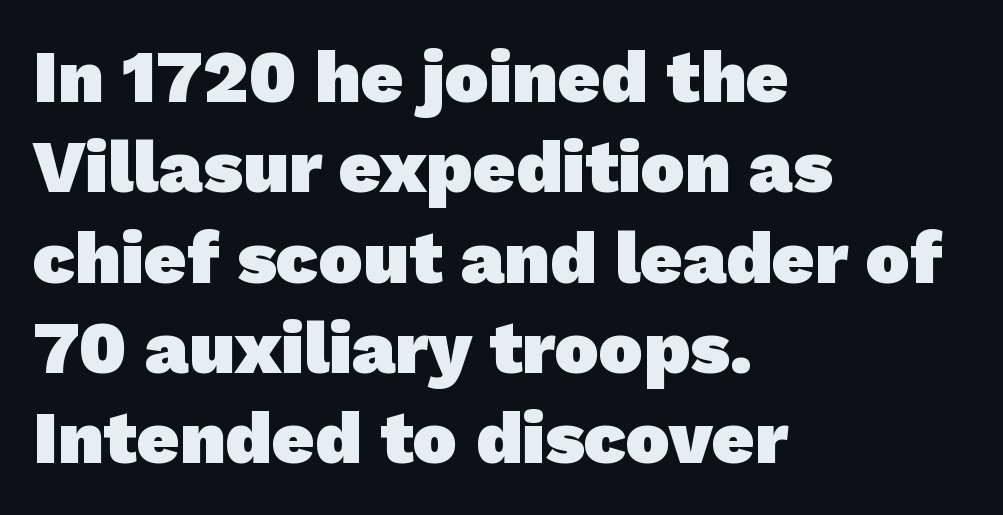
A typesetter would label this face a sans. Plain, unruled lines of type. Does extra space separate the letters? No, they use regular spacing. Bold? Absolutely — the strokes are thick and heavy. Spacing verdict: proportional, widths tailored to each character.
